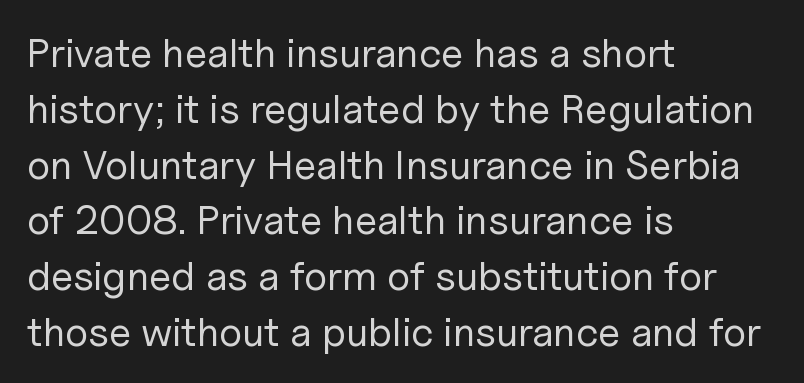
{"serif": "no", "italic": "no", "bold": "no", "weight": "regular", "width": "normal", "stroke_contrast": "low", "x_height": "medium", "monospaced": "no", "underline": "no", "align": "left", "line_spacing": "normal", "line_spacing_ratio": 1.36, "letter_spacing": "normal", "letter_spacing_em": 0.0, "glyph_px": 41}
